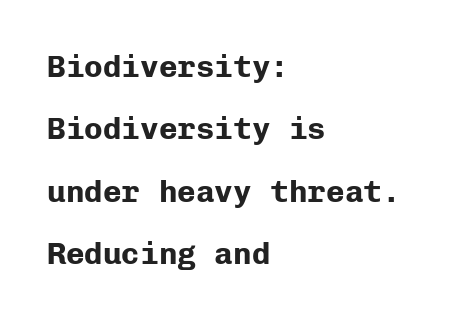
{"serif": "no", "italic": "no", "bold": "yes", "weight": "bold", "width": "normal", "stroke_contrast": "low", "x_height": "medium", "monospaced": "yes", "underline": "no", "align": "left", "line_spacing": "loose", "line_spacing_ratio": 2.01, "letter_spacing": "normal", "letter_spacing_em": 0.0, "glyph_px": 31}
